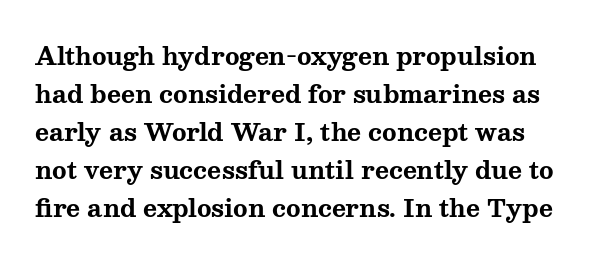
Here the glyphs are tracked normally, forming tight word shapes. The string is rendered with underlining switched off. The font is running at its bold setting. If you measured baseline to baseline, you'd find a middling distance.
